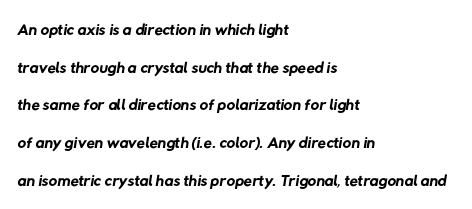
{"bold": "no", "underline": "no", "align": "left", "line_spacing": "normal", "line_spacing_ratio": 1.57, "letter_spacing": "normal", "letter_spacing_em": 0.0, "glyph_px": 24}
